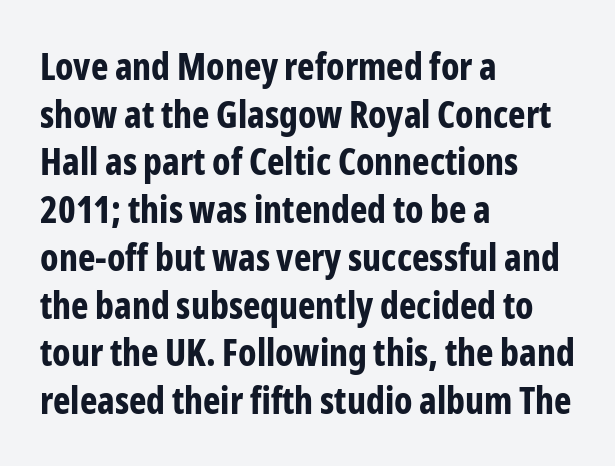
The image shows 37 px bold, condensed sans-serif type, upright; set left-aligned, normal line spacing (1.29x), normal letter spacing, not underlined; low stroke contrast and a medium x-height.
